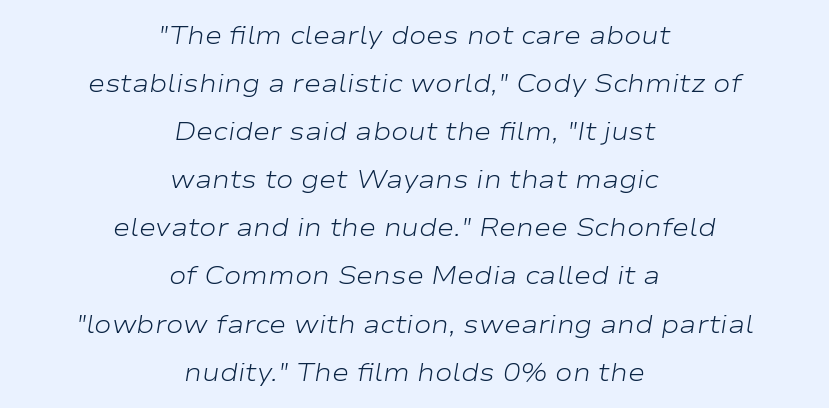
Q: Is the text bold? A: No.
Q: Is the text italic (slanted)? A: Yes, it leans right by about 9 degrees.
Q: Is the text underlined? A: No.
Q: How is the paragraph aligned? A: Centered.
Q: Is the spacing between letters normal or unusually wide? A: Normal.
